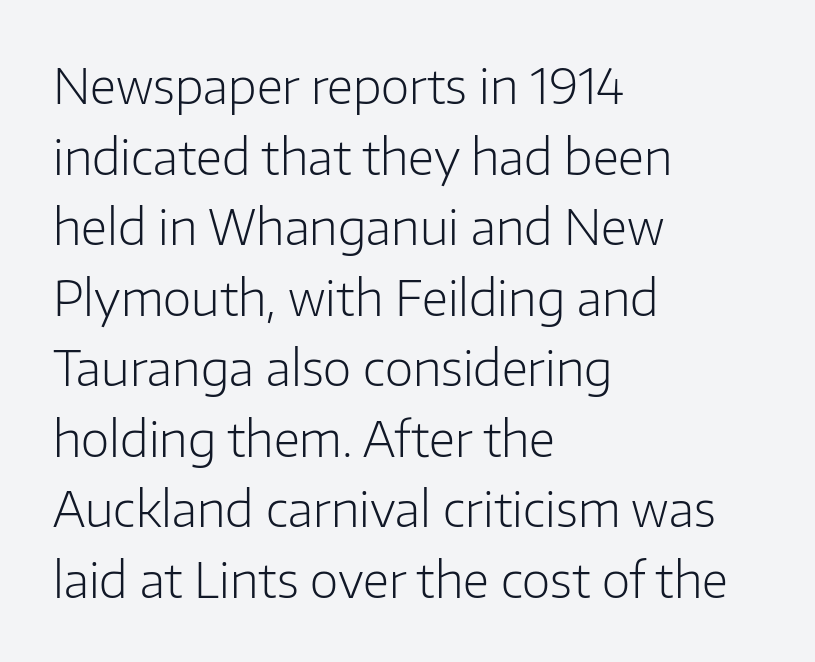
Q: Is the text bold? A: No.
Q: Is the text italic (slanted)? A: No, it is upright.
Q: Is the typeface a serif or a sans-serif typeface? A: Sans-serif.
Q: Is the text underlined? A: No.
Q: How is the paragraph aligned? A: Left-aligned.
Q: Is the spacing between letters normal or unusually wide? A: Normal.
Q: Is the spacing between lines tight, normal or loose? A: Normal.
Q: Width (condensed, normal, or wide)? A: Normal.
Q: Stroke contrast? A: Low.
Q: x-height? A: Medium.
Q: Monospaced? A: No.
